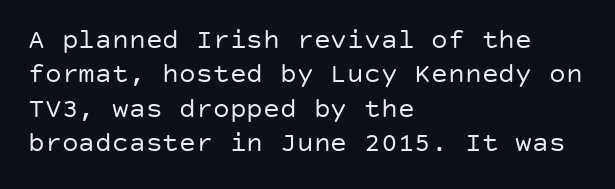
{"serif": "no", "italic": "no", "bold": "no", "weight": "regular", "width": "normal", "stroke_contrast": "low", "x_height": "large", "underline": "no", "align": "left", "line_spacing_ratio": 1.23, "letter_spacing": "normal", "letter_spacing_em": 0.0, "glyph_px": 28}
